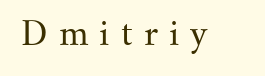
It's the straight-up-and-down kind of type. Proportional: the letters do not fall into vertical columns. Characters follow at a spacing far wider than the type designer built in. Font category for this specimen: serif.
